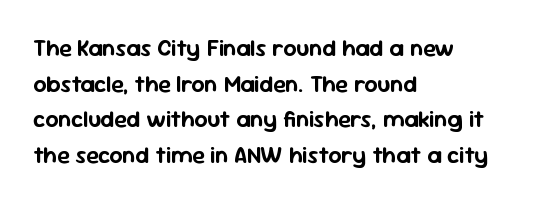
The image shows 23 px text type, upright; set left-aligned, normal line spacing (1.55x), normal letter spacing, not underlined.
